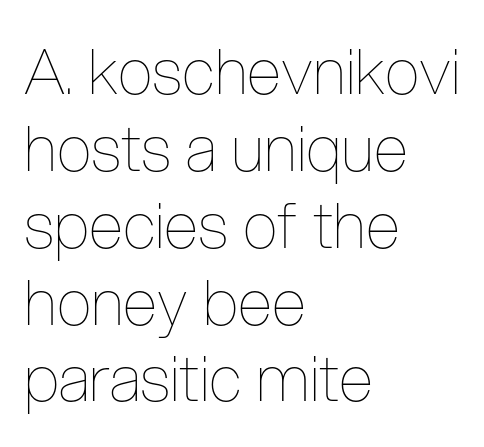
Each word holds together tightly as a unit, with standard inter-letter gaps. No word sits above an underline. These lines are rendered in a variable-pitch font. This rendering uses left alignment, leaving the right contour irregular. The type sits square on the baseline with zero lean.
